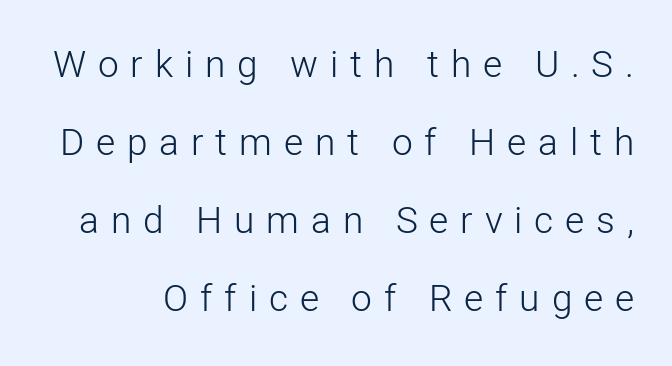
The image shows 37 px light sans-serif type, upright; set loose line spacing (2.11x), unusually wide letter spacing (+0.32 em), not underlined; low stroke contrast and a medium x-height.
